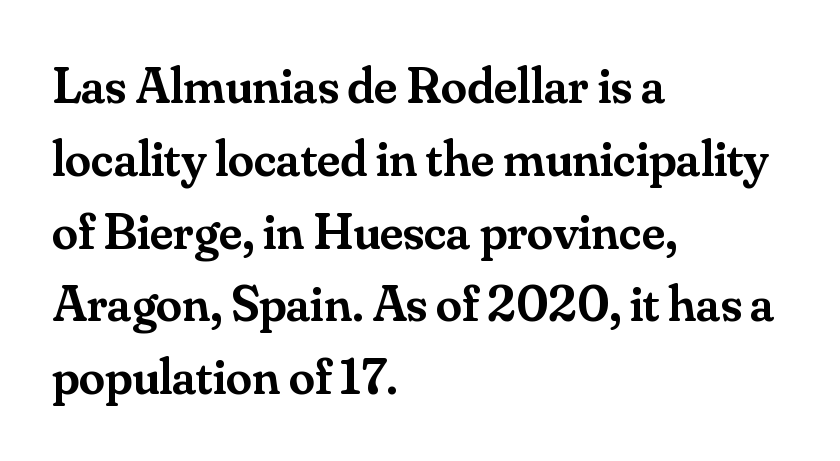
This sample keeps an unexceptional amount of space between lines. Each line starts at the same left margin while the right side varies. A fair bit of extra ink — the face is semibold, not bold. The horizontal fit of the characters is conventional and even.
